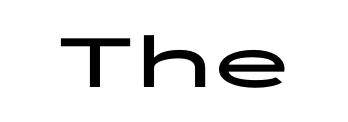
{"serif": "no", "italic": "no", "bold": "yes", "weight": "bold", "width": "wide", "stroke_contrast": "low", "x_height": "medium", "monospaced": "yes", "underline": "no", "letter_spacing": "normal", "letter_spacing_em": 0.0, "glyph_px": 78}
